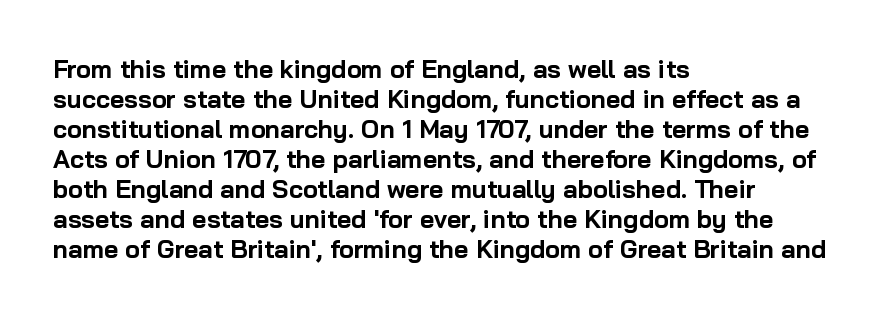
Q: Is the text bold? A: Yes.
Q: Is the text italic (slanted)? A: No, it is upright.
Q: Is the text underlined? A: No.
Q: How is the paragraph aligned? A: Left-aligned.
Q: Is the spacing between letters normal or unusually wide? A: Normal.
